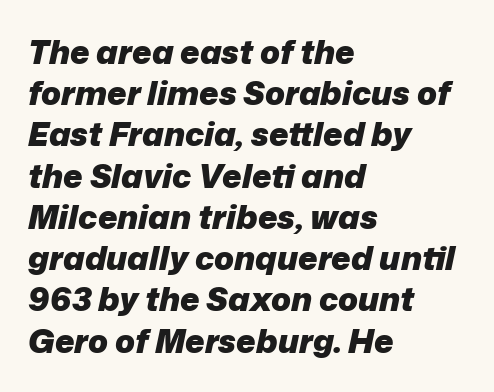
{"italic": "yes", "lean": "right", "slant_degrees": 12, "bold": "yes", "weight": "heavy", "width": "normal", "stroke_contrast": "low", "x_height": "medium", "monospaced": "no", "underline": "no", "align": "left", "line_spacing": "normal", "line_spacing_ratio": 1.25, "letter_spacing": "normal", "letter_spacing_em": 0.0, "glyph_px": 33}
